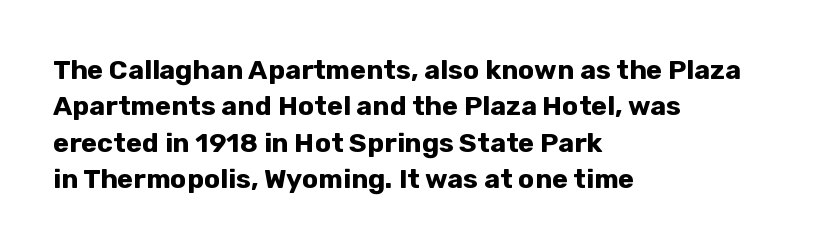
The image shows 27 px bold type, upright; set left-aligned, normal line spacing (1.35x), normal letter spacing, not underlined.
